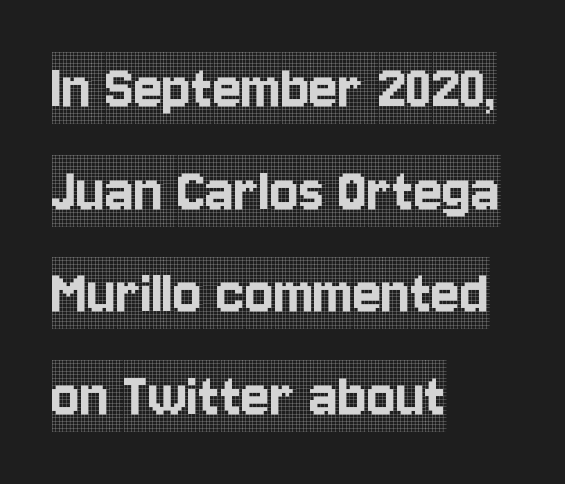
Q: Is the text italic (slanted)? A: No, it is upright.
Q: Is the typeface a serif or a sans-serif typeface? A: Serif.
Q: Is the text underlined? A: No.
Q: How is the paragraph aligned? A: Left-aligned.
Q: Is the spacing between letters normal or unusually wide? A: Normal.
Q: Is the spacing between lines tight, normal or loose? A: Normal.
Q: Width (condensed, normal, or wide)? A: Condensed.
Q: x-height? A: Large.
Q: Monospaced? A: No.
